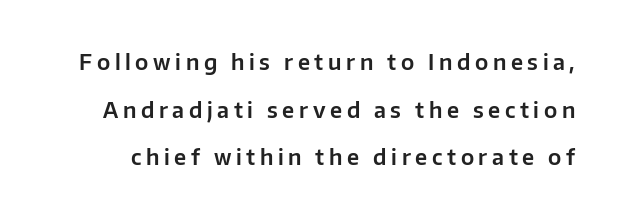
Notice how the stems are strictly vertical — no italics here. The line texture is sparse and dotted thanks to wide tracking. This rendering features lettering with no underline. Airy leading.
